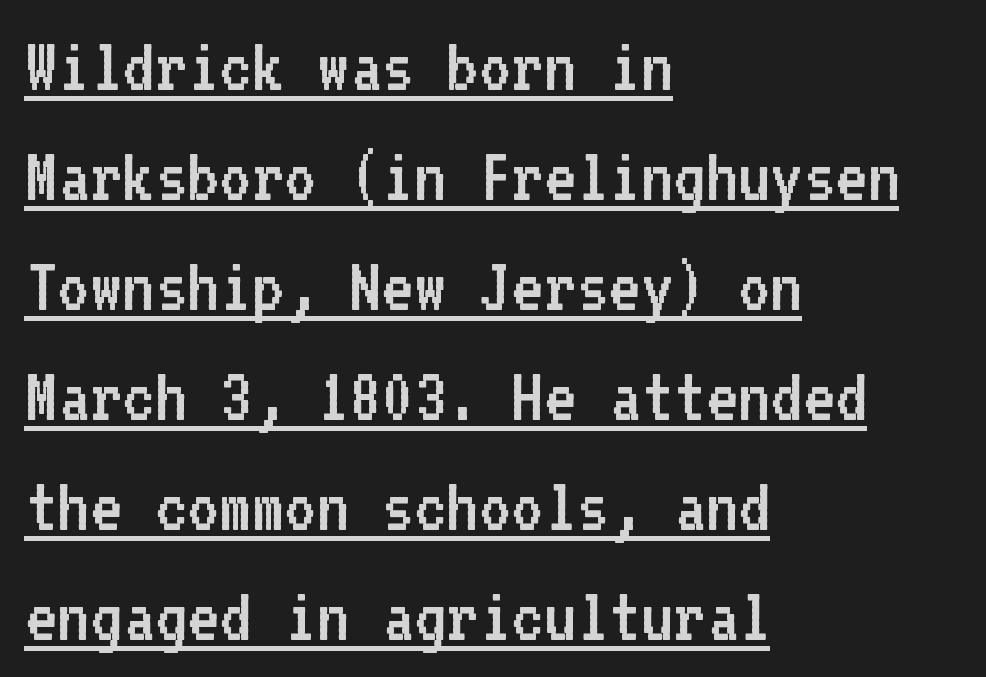
The image shows 78 px regular-weight sans-serif type, upright, monospaced; set left-aligned, normal line spacing (1.41x), normal letter spacing, underlined; low stroke contrast and a medium x-height.
